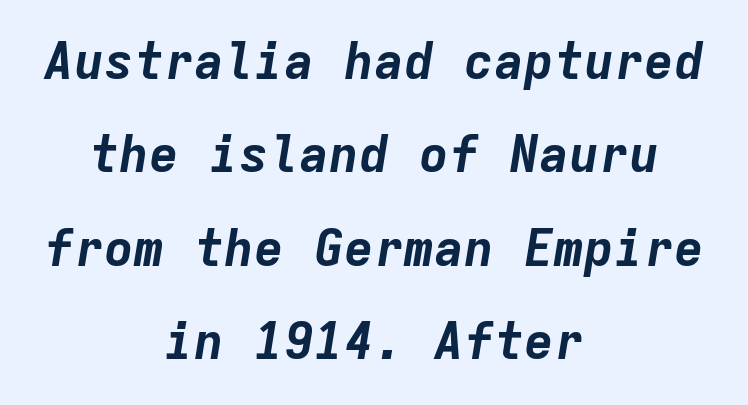
Q: Is the text bold? A: Yes.
Q: Is the text italic (slanted)? A: Yes, it leans right by about 9 degrees.
Q: Is the text underlined? A: No.
Q: How is the paragraph aligned? A: Centered.
Q: Is the spacing between letters normal or unusually wide? A: Normal.
Q: Width (condensed, normal, or wide)? A: Normal.
Q: Stroke contrast? A: Low.
Q: x-height? A: Medium.
Q: Monospaced? A: Yes.
